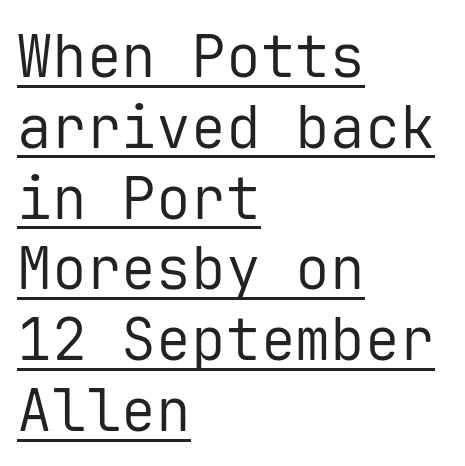
The image shows 58 px regular-weight sans-serif type, upright, monospaced; set left-aligned, line spacing 1.22x, normal letter spacing, underlined; low stroke contrast and a medium x-height.
